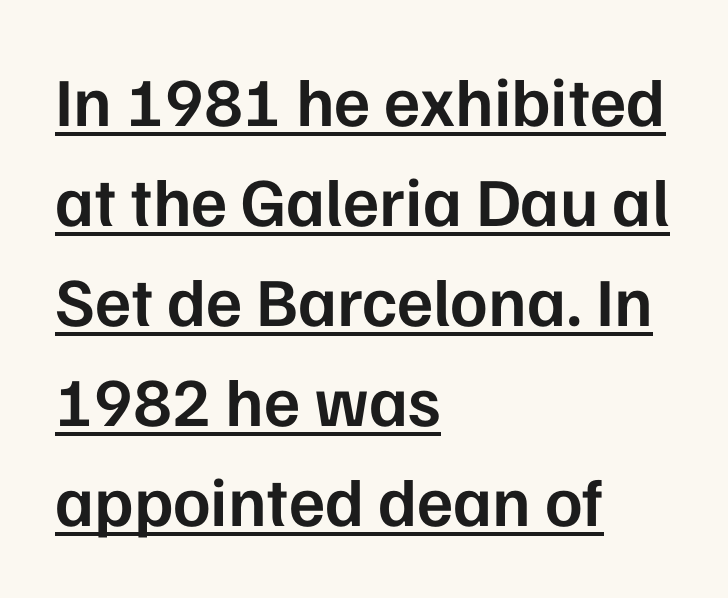
{"serif": "no", "italic": "no", "bold": "semi", "weight": "semibold", "width": "normal", "stroke_contrast": "low", "x_height": "medium", "monospaced": "no", "underline": "yes", "align": "left", "line_spacing": "normal", "line_spacing_ratio": 1.45, "letter_spacing": "normal", "letter_spacing_em": 0.0, "glyph_px": 69}
